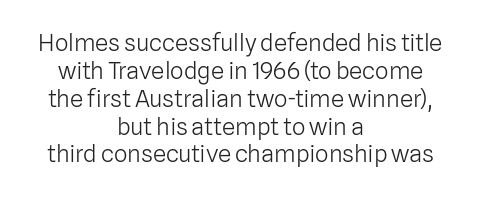
The image shows 24 px text type, upright; set centered, line spacing 1.16x, normal letter spacing, not underlined.
